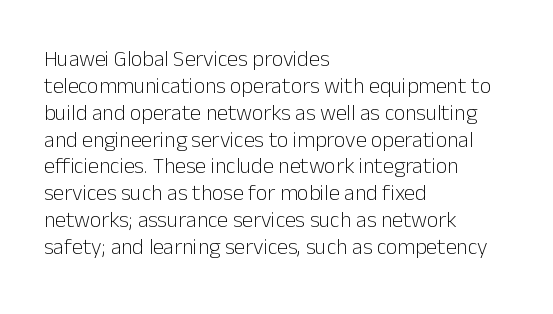
Honestly, the letter spacing is just normal — you wouldn't notice it. A student would call this left alignment; a typographer would say flush left, rag right. The font sits on the lighter half of the weight spectrum, regular included. Just letters on the line, the space beneath them empty.
